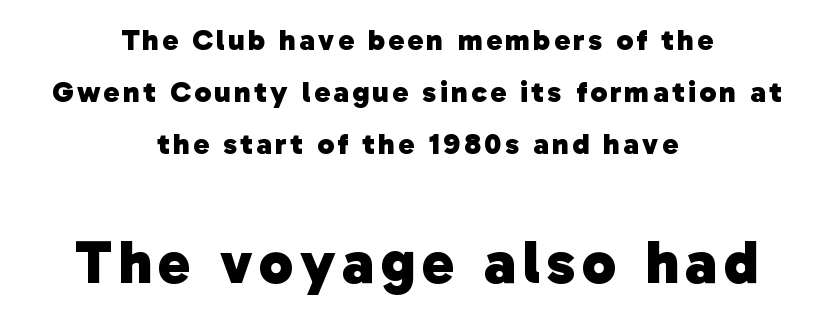
The image shows 61 px heavy sans-serif type; set centered, line spacing 1.73x, not underlined; the second (bottom) block is 2.03x larger; low stroke contrast and a medium x-height.
